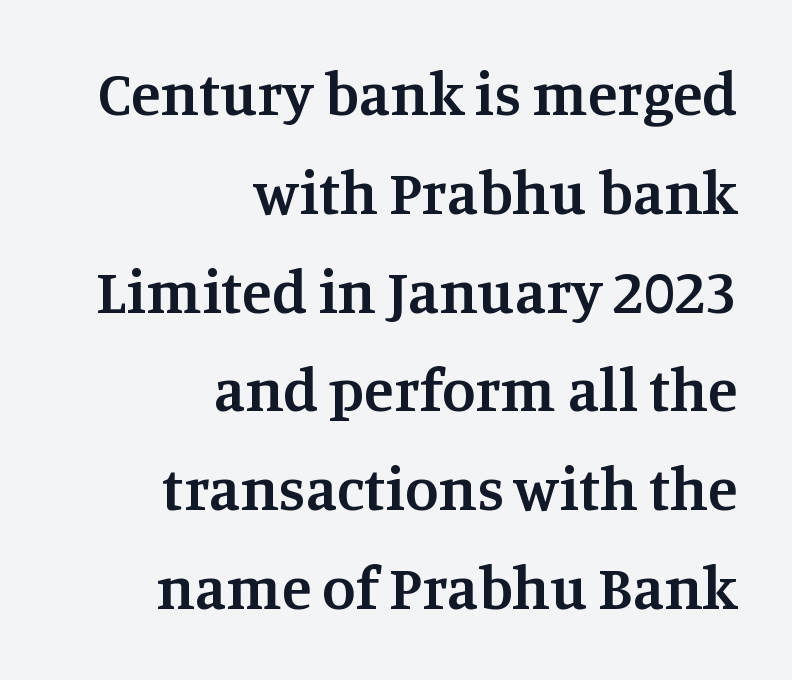
The image shows 61 px semibold serif type, upright; set right-aligned, normal line spacing (1.62x), normal letter spacing, not underlined; medium stroke contrast and a large x-height.
